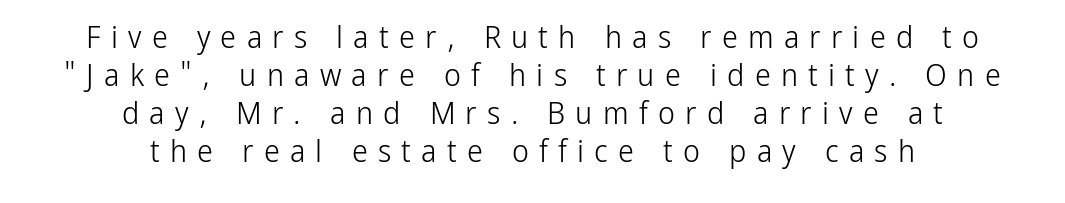
{"serif": "no", "italic": "no", "bold": "no", "weight": "light", "width": "condensed", "stroke_contrast": "low", "x_height": "medium", "monospaced": "no", "underline": "no", "align": "center", "line_spacing_ratio": 1.19, "letter_spacing": "wide", "letter_spacing_em": 0.32, "glyph_px": 32}
